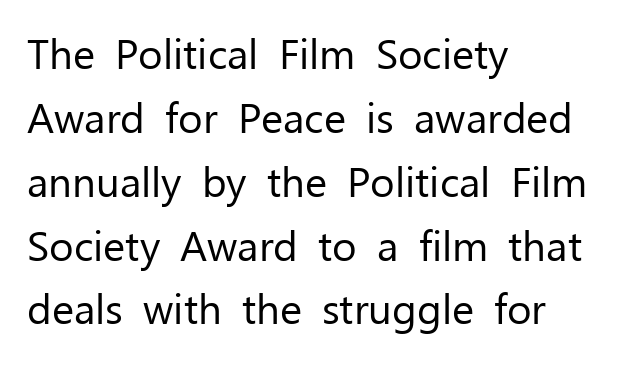
Where is the straight margin? On the left. Style check: upright. The passage shown is typed in a proportional face where columns would drift. You can tell from the bare stems that sans-serif type was used. No heavy texture on the line: the type isn't bold.
